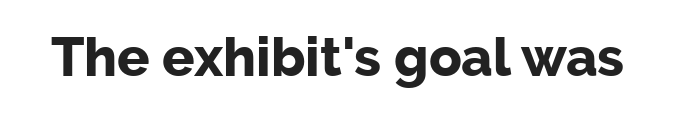
{"serif": "no", "italic": "no", "bold": "yes", "weight": "bold", "width": "normal", "stroke_contrast": "low", "x_height": "medium", "monospaced": "no", "underline": "no", "letter_spacing": "normal", "letter_spacing_em": 0.0, "glyph_px": 54}
